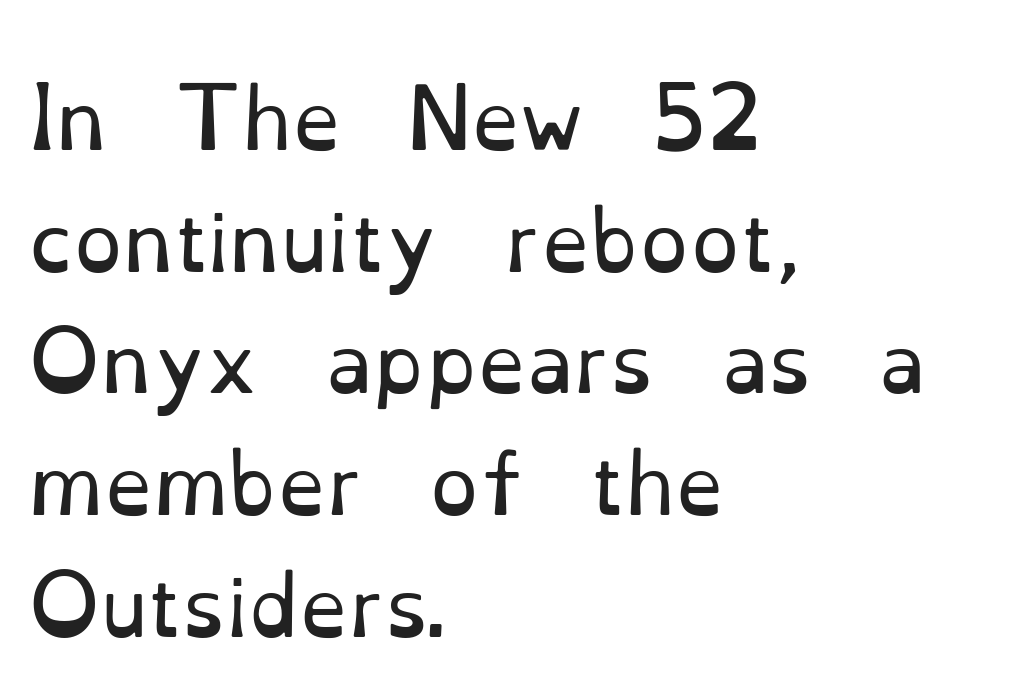
Q: Is the text bold? A: No.
Q: Is the text italic (slanted)? A: No, it is upright.
Q: Is the typeface a serif or a sans-serif typeface? A: Serif.
Q: Is the text underlined? A: No.
Q: How is the paragraph aligned? A: Left-aligned.
Q: Is the spacing between letters normal or unusually wide? A: Normal.
Q: Is the spacing between lines tight, normal or loose? A: Normal.
Q: Width (condensed, normal, or wide)? A: Normal.
Q: Stroke contrast? A: Low.
Q: x-height? A: Small.
Q: Monospaced? A: No.
